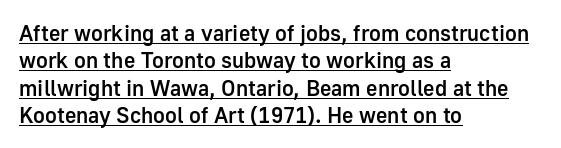
Q: Is the text bold? A: Semi-bold.
Q: Is the text italic (slanted)? A: No, it is upright.
Q: Is the text underlined? A: Yes.
Q: How is the paragraph aligned? A: Left-aligned.
Q: Is the spacing between letters normal or unusually wide? A: Normal.
Q: Is the spacing between lines tight, normal or loose? A: Normal.
